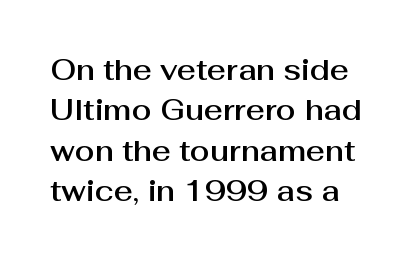
{"serif": "no", "italic": "no", "width": "normal", "stroke_contrast": "medium", "x_height": "medium", "monospaced": "no", "underline": "no", "line_spacing": "normal", "line_spacing_ratio": 1.39, "letter_spacing": "normal", "letter_spacing_em": 0.0, "glyph_px": 29}
